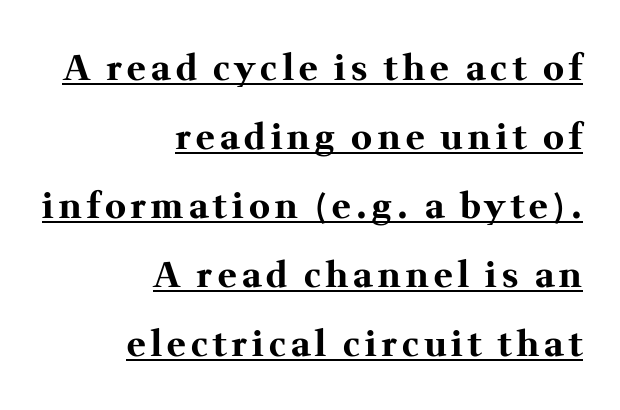
{"serif": "yes", "italic": "no", "bold": "yes", "weight": "bold", "width": "normal", "stroke_contrast": "medium", "x_height": "medium", "monospaced": "no", "underline": "yes", "align": "right", "line_spacing": "loose", "line_spacing_ratio": 1.97, "glyph_px": 35}
